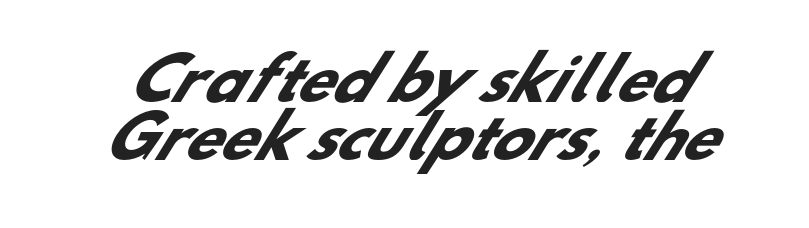
{"serif": "no", "bold": "yes", "weight": "heavy", "width": "normal", "stroke_contrast": "low", "x_height": "small", "monospaced": "no", "underline": "no", "line_spacing": "tight", "line_spacing_ratio": 1.0, "letter_spacing": "normal", "letter_spacing_em": 0.0, "glyph_px": 58}
